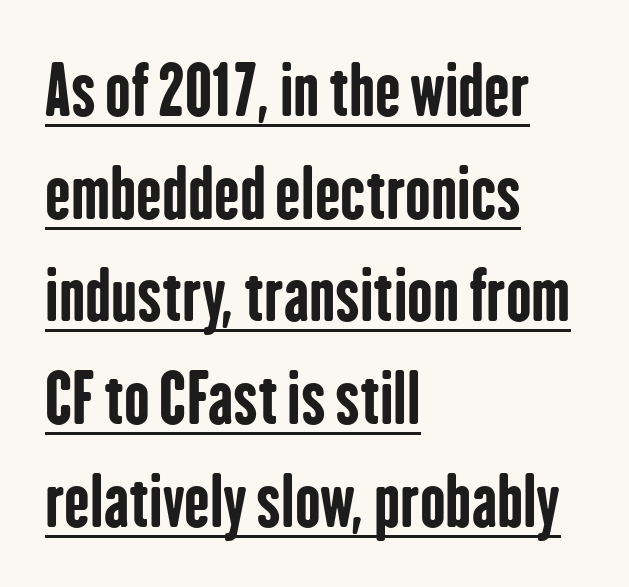
{"serif": "no", "italic": "no", "bold": "yes", "weight": "bold", "width": "condensed", "stroke_contrast": "low", "x_height": "medium", "monospaced": "no", "underline": "yes", "align": "left", "line_spacing": "normal", "line_spacing_ratio": 1.51, "letter_spacing": "normal", "letter_spacing_em": 0.0, "glyph_px": 68}
